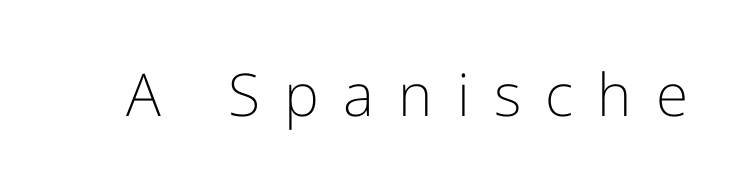
Q: Is the text bold? A: No.
Q: Is the text italic (slanted)? A: No, it is upright.
Q: Is the typeface a serif or a sans-serif typeface? A: Sans-serif.
Q: Is the text underlined? A: No.
Q: Is the spacing between letters normal or unusually wide? A: Unusually wide.
Q: Width (condensed, normal, or wide)? A: Normal.
Q: Stroke contrast? A: Low.
Q: x-height? A: Medium.
Q: Monospaced? A: No.
